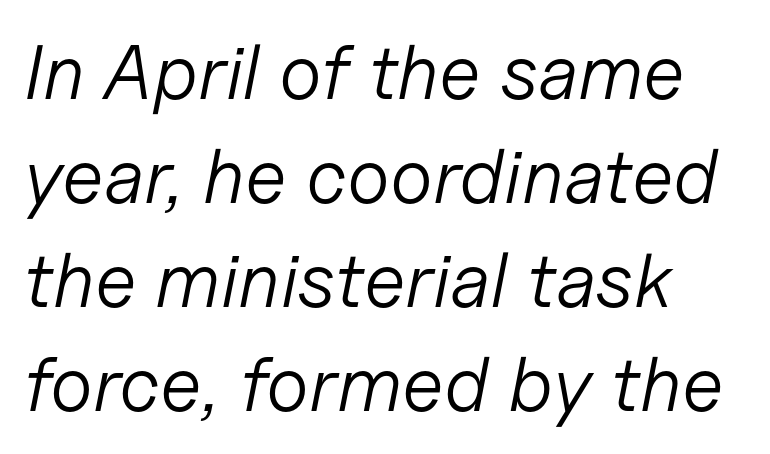
The axis of the letterforms is tilted away from vertical. A classic flush-left, rag-right setting is used for this passage. The zone under the glyphs is completely vacant. Character widths vary here, with narrow letters taking less room than wide ones.
